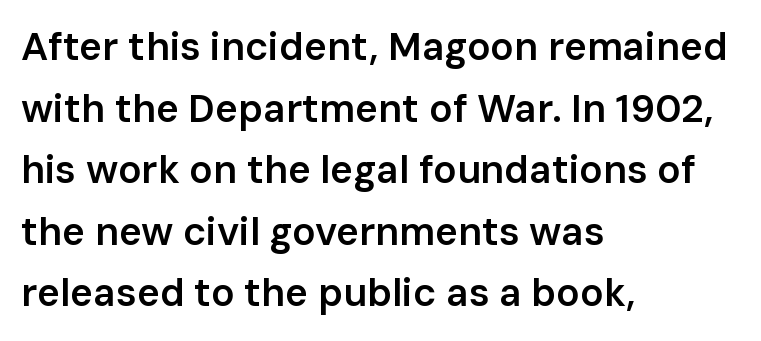
A normal amount of white space separates one row of letters from the next. If you drew a line through each stem, it would be perfectly vertical. The zone under the glyphs is completely vacant. Weight: semibold (demi). A sans-serif font was chosen for this passage. Here the designer chose a conventional face with non-uniform glyph widths.
